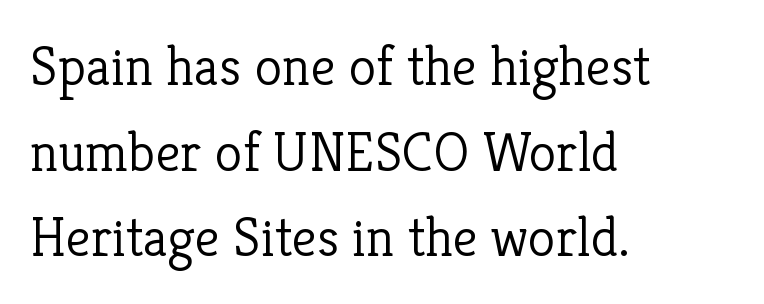
The lines in this sample share a left origin and differ only in where they stop. Descenders are the only things crossing below the line. The letterforms sit at book weight or below. The space between consecutive lines is moderate. Note the varied advance widths — an 'i' is clearly narrower than an 'm'. The horizontal fit of the characters is conventional and even.
